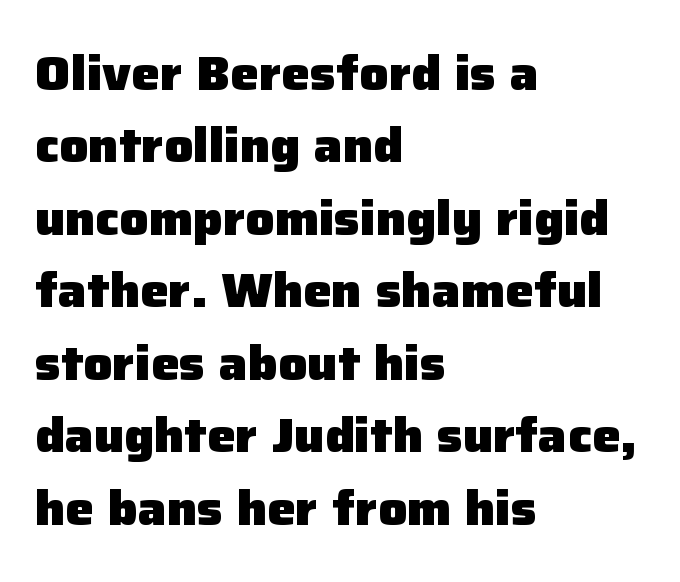
Q: Is the text bold? A: Yes.
Q: Is the text italic (slanted)? A: No, it is upright.
Q: Is the typeface a serif or a sans-serif typeface? A: Sans-serif.
Q: Is the text underlined? A: No.
Q: How is the paragraph aligned? A: Left-aligned.
Q: Is the spacing between letters normal or unusually wide? A: Normal.
Q: Is the spacing between lines tight, normal or loose? A: Normal.
Q: Width (condensed, normal, or wide)? A: Normal.
Q: Stroke contrast? A: Low.
Q: x-height? A: Medium.
Q: Monospaced? A: No.
